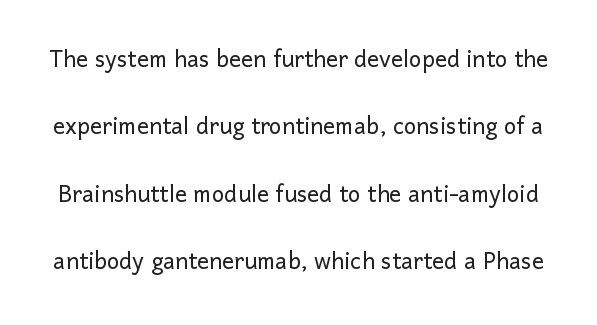
Q: Is the text bold? A: No.
Q: Is the text italic (slanted)? A: No, it is upright.
Q: Is the typeface a serif or a sans-serif typeface? A: Sans-serif.
Q: Is the text underlined? A: No.
Q: Is the spacing between letters normal or unusually wide? A: Normal.
Q: Is the spacing between lines tight, normal or loose? A: Loose.
Q: Width (condensed, normal, or wide)? A: Normal.
Q: Stroke contrast? A: Low.
Q: x-height? A: Medium.
Q: Monospaced? A: No.
